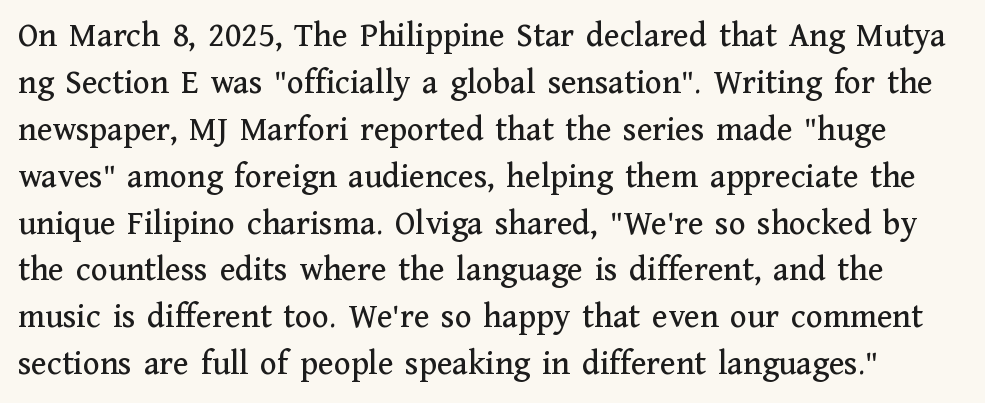
The image shows 35 px serif type, upright; set normal line spacing (1.34x), normal letter spacing, not underlined; medium stroke contrast and a medium x-height.
